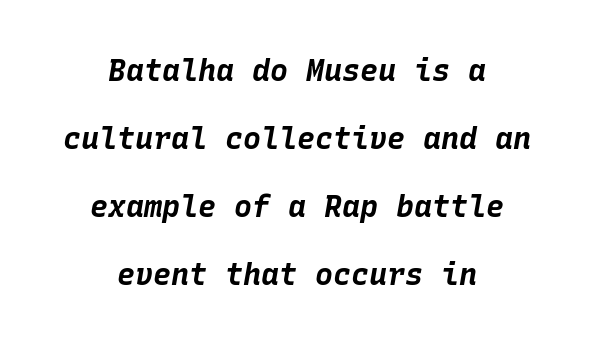
The image shows 30 px bold type, italic (leaning right), monospaced; set centered, loose line spacing (2.27x), normal letter spacing, not underlined; low stroke contrast and a large x-height.
